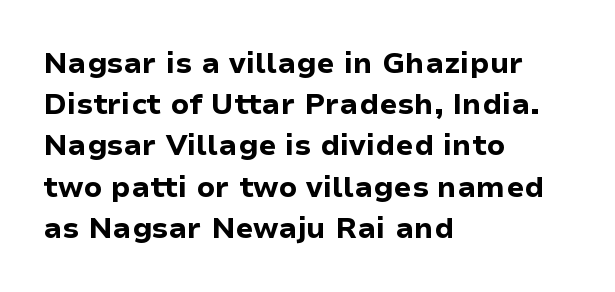
Q: Is the text bold? A: Yes.
Q: Is the text italic (slanted)? A: No, it is upright.
Q: Is the typeface a serif or a sans-serif typeface? A: Sans-serif.
Q: Is the text underlined? A: No.
Q: How is the paragraph aligned? A: Left-aligned.
Q: Is the spacing between letters normal or unusually wide? A: Normal.
Q: Is the spacing between lines tight, normal or loose? A: Normal.
Q: Width (condensed, normal, or wide)? A: Normal.
Q: Stroke contrast? A: Low.
Q: x-height? A: Medium.
Q: Monospaced? A: No.
